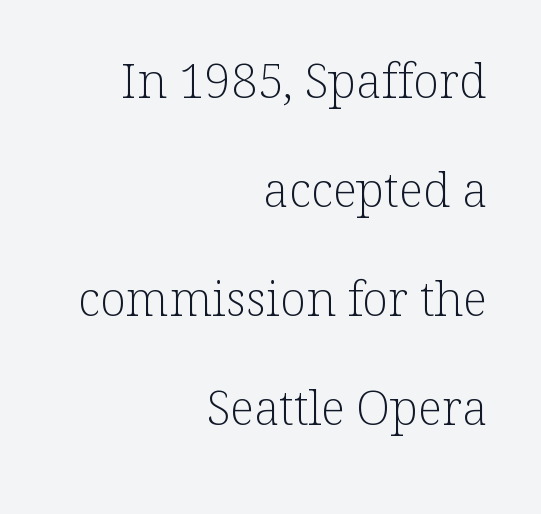
The image shows 48 px light serif type, upright; set right-aligned, loose line spacing (2.27x), normal letter spacing, not underlined; low stroke contrast and a medium x-height.
